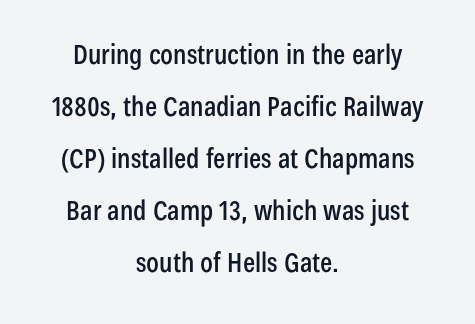
Underline: absent. Loosely led — the rows are spread out. Both edges are ragged and mirror each other, which tells us the setting is centered. The tracking reads as untouched default to a designer's eye. When letters stand straight like this, we call the style roman or upright.
